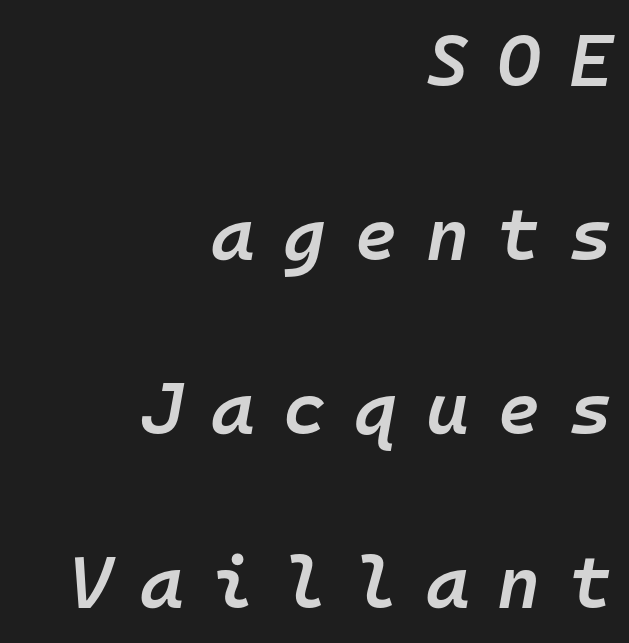
Q: Is the text bold? A: Semi-bold.
Q: Is the text italic (slanted)? A: Yes, it leans right by about 10 degrees.
Q: Is the text underlined? A: No.
Q: How is the paragraph aligned? A: Right-aligned.
Q: Is the spacing between letters normal or unusually wide? A: Unusually wide.
Q: Is the spacing between lines tight, normal or loose? A: Loose.
Q: Width (condensed, normal, or wide)? A: Normal.
Q: Stroke contrast? A: Low.
Q: x-height? A: Medium.
Q: Monospaced? A: Yes.
